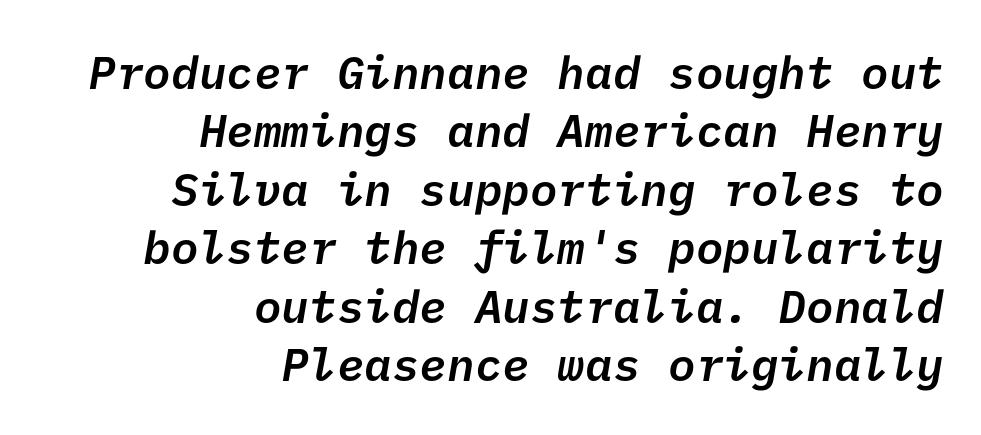
{"serif": "no", "bold": "semi", "weight": "semibold", "width": "normal", "stroke_contrast": "low", "x_height": "medium", "underline": "no", "align": "right", "line_spacing": "normal", "line_spacing_ratio": 1.27, "letter_spacing": "normal", "letter_spacing_em": 0.0, "glyph_px": 46}
